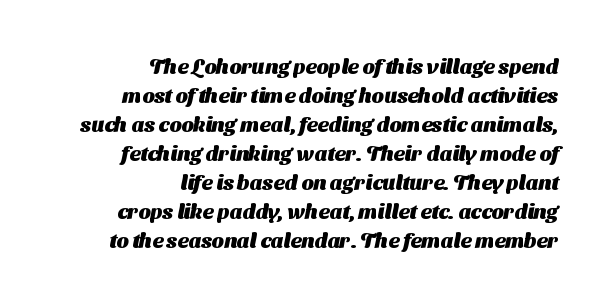
The image shows 21 px bold type; set right-aligned, normal line spacing (1.38x), normal letter spacing, not underlined.
